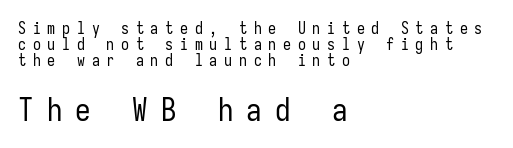
The image shows 31 px regular-weight, condensed sans-serif type, upright, monospaced; set left-aligned, tight line spacing (1.0x), unusually wide letter spacing (+0.42 em), not underlined; the second (bottom) block is 1.94x larger; low stroke contrast and a medium x-height.
